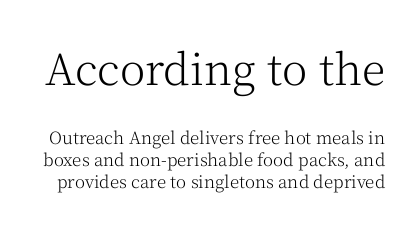
{"serif": "yes", "italic": "no", "bold": "no", "weight": "light", "width": "normal", "stroke_contrast": "medium", "x_height": "medium", "monospaced": "no", "underline": "no", "line_spacing": "normal", "line_spacing_ratio": 1.28, "letter_spacing": "normal", "letter_spacing_em": 0.0, "larger_block": "first", "size_ratio": 2.53, "glyph_px": 43}
